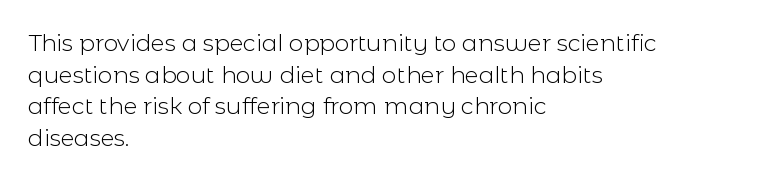
The strokes are not fattened; the text isn't bold. Beneath every word, the page is bare. Every row of glyphs begins at an identical x-position on the left. In terms of posture, this sample is upright.
